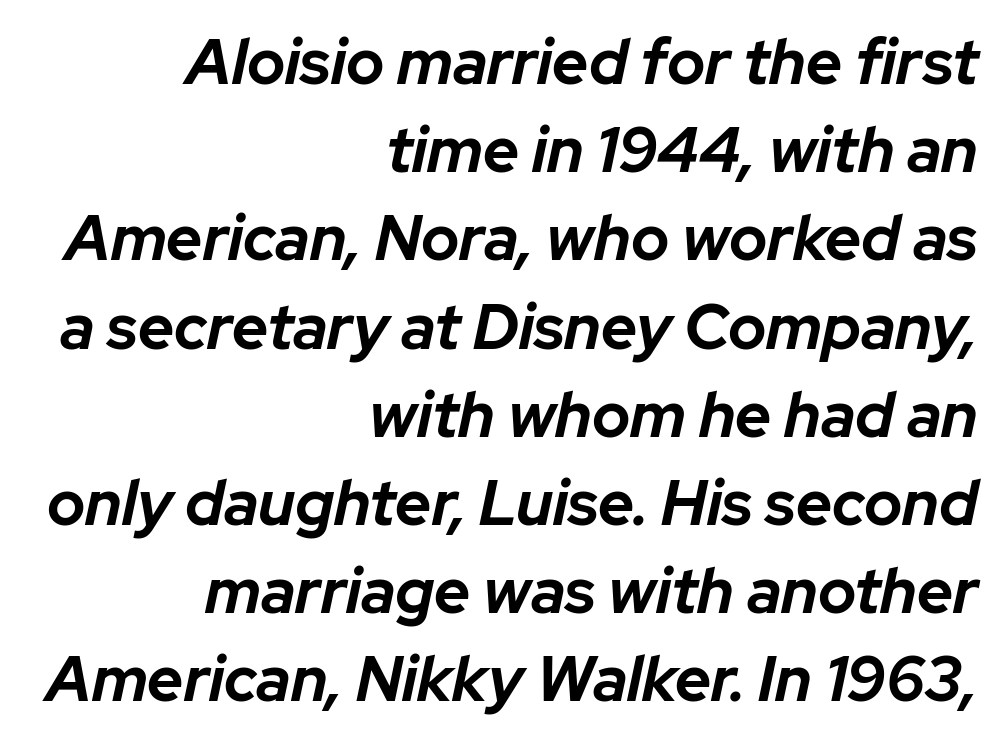
The image shows 63 px bold type, italic (leaning right); set right-aligned, normal line spacing (1.4x), normal letter spacing, not underlined; low stroke contrast and a medium x-height.
